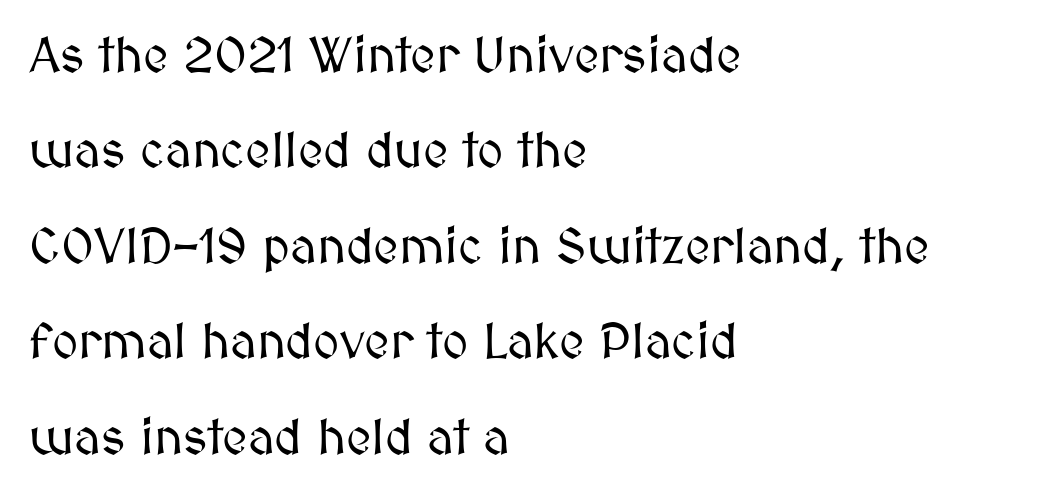
The image shows 50 px text type, upright; set left-aligned, loose line spacing (1.91x), normal letter spacing, not underlined; medium stroke contrast and a medium x-height.
